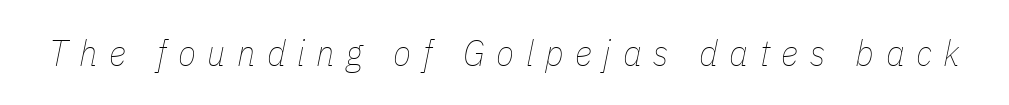
The image shows 37 px thin, condensed type, italic (leaning right); set unusually wide letter spacing (+0.31 em), not underlined; low stroke contrast and a medium x-height.
